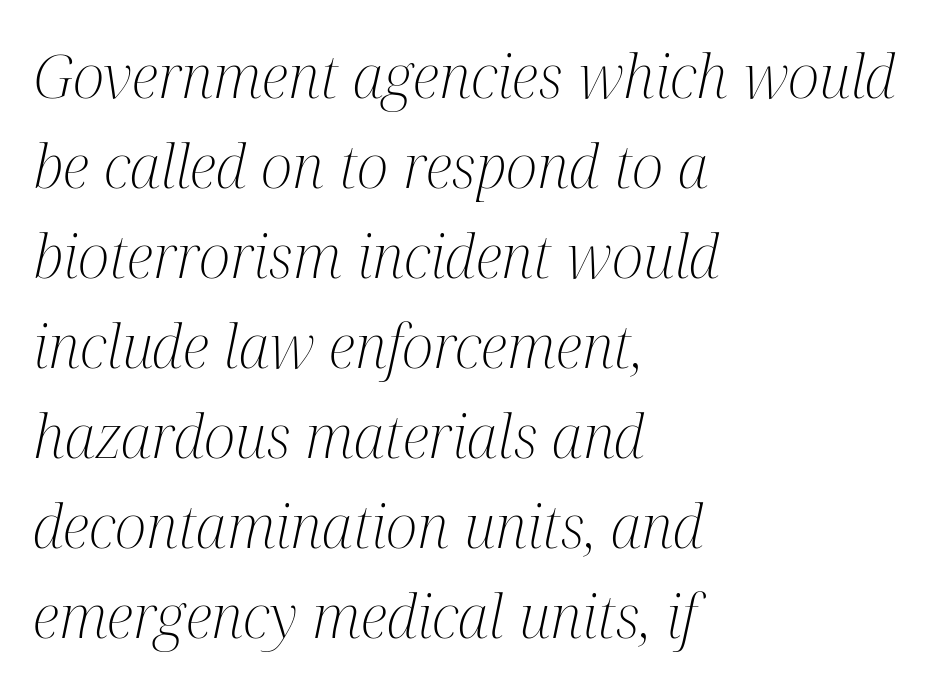
The image shows 60 px light, condensed serif type, italic (leaning right); set left-aligned, normal line spacing (1.5x), normal letter spacing, not underlined; medium stroke contrast and a medium x-height.
